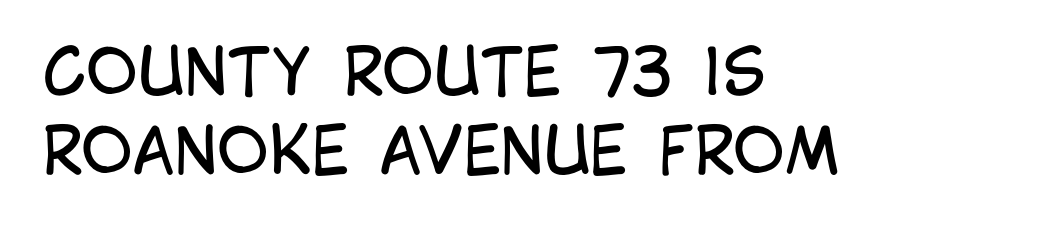
Standard letterfit; no display-style spreading of the glyphs. These lines are rendered in a variable-pitch font. The font sits on the lighter half of the weight spectrum, regular included. Every row of glyphs begins at an identical x-position on the left. The zone under the glyphs is completely vacant.
